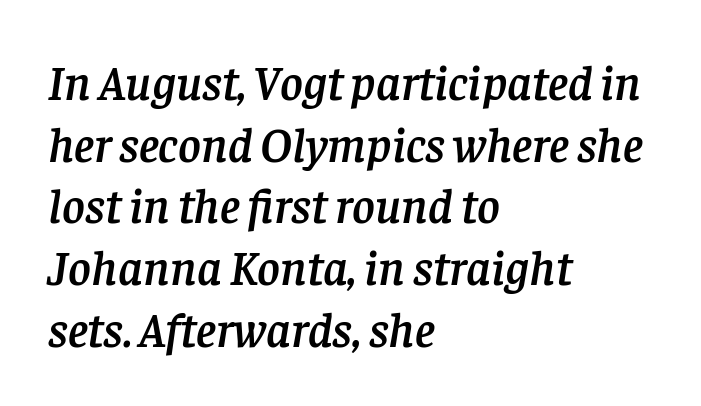
Q: Is the text italic (slanted)? A: Yes, it leans right by about 8 degrees.
Q: Is the typeface a serif or a sans-serif typeface? A: Serif.
Q: Is the text underlined? A: No.
Q: How is the paragraph aligned? A: Left-aligned.
Q: Is the spacing between letters normal or unusually wide? A: Normal.
Q: Is the spacing between lines tight, normal or loose? A: Normal.
Q: Width (condensed, normal, or wide)? A: Normal.
Q: Stroke contrast? A: Low.
Q: x-height? A: Large.
Q: Monospaced? A: No.
